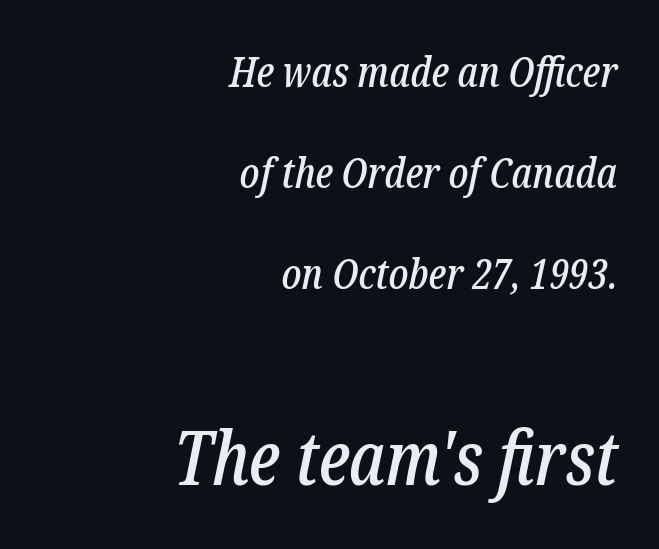
The image shows 74 px condensed serif type, italic (leaning right); set right-aligned, loose line spacing (2.41x), normal letter spacing, not underlined; the second (bottom) block is 1.76x larger; low stroke contrast and a medium x-height.
